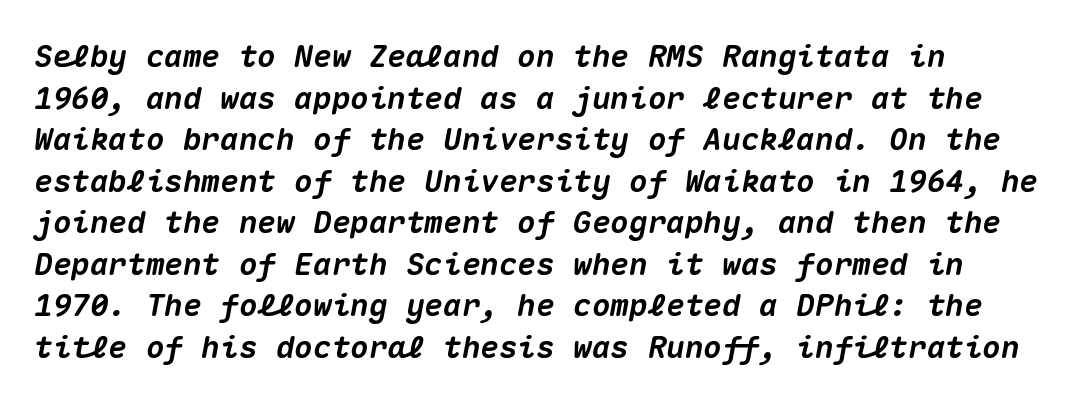
The image shows 31 px heavy type, italic (leaning right), monospaced; set normal line spacing (1.34x), normal letter spacing, not underlined; medium stroke contrast and a medium x-height.
